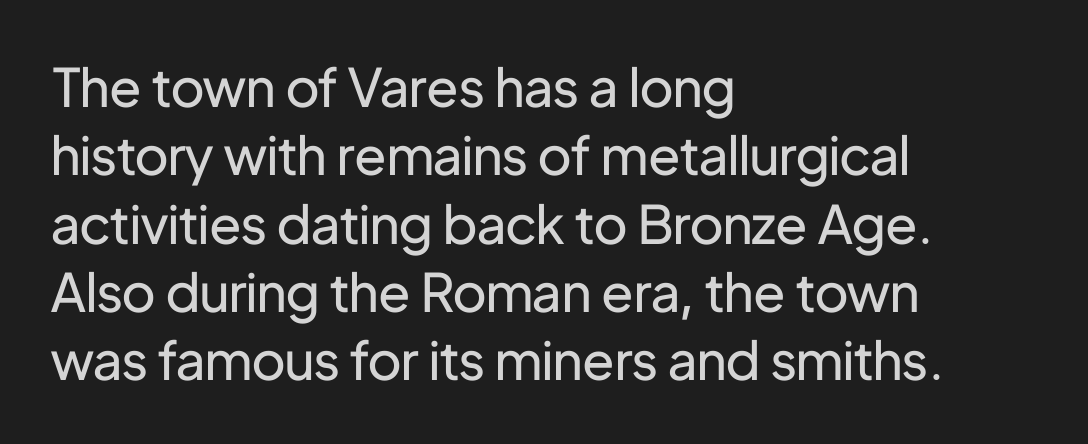
{"serif": "no", "italic": "no", "bold": "no", "weight": "regular", "width": "normal", "stroke_contrast": "low", "x_height": "medium", "monospaced": "no", "underline": "no", "align": "left", "line_spacing": "normal", "line_spacing_ratio": 1.29, "letter_spacing": "normal", "letter_spacing_em": 0.0, "glyph_px": 53}
